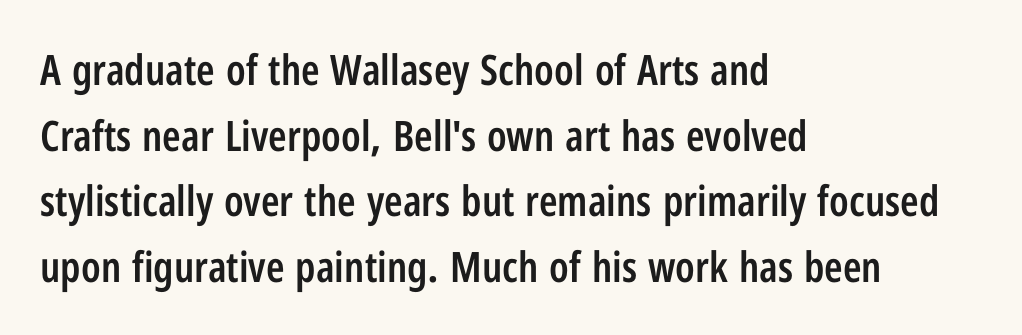
The image shows 42 px semibold, condensed sans-serif type, upright; set left-aligned, normal line spacing (1.56x), normal letter spacing, not underlined; low stroke contrast and a medium x-height.
